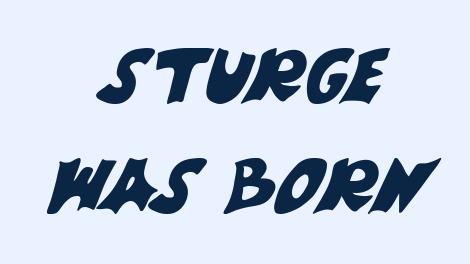
Q: Is the typeface a serif or a sans-serif typeface? A: Sans-serif.
Q: Is the text underlined? A: No.
Q: How is the paragraph aligned? A: Centered.
Q: Is the spacing between letters normal or unusually wide? A: Normal.
Q: Is the spacing between lines tight, normal or loose? A: Normal.
Q: Width (condensed, normal, or wide)? A: Normal.
Q: Stroke contrast? A: Medium.
Q: x-height? A: Large.
Q: Monospaced? A: No.
